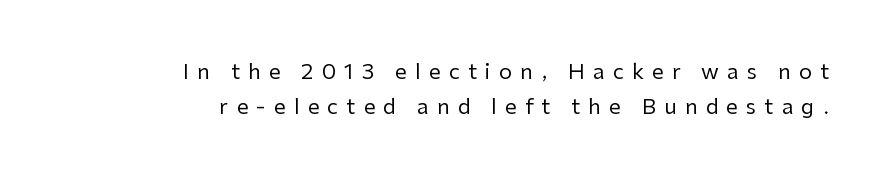
Line spacing here is normal. The area under the type is left untouched. This sample uses expanded letter spacing, leaving extra air between glyphs. The lettering holds an erect, upright posture throughout.
